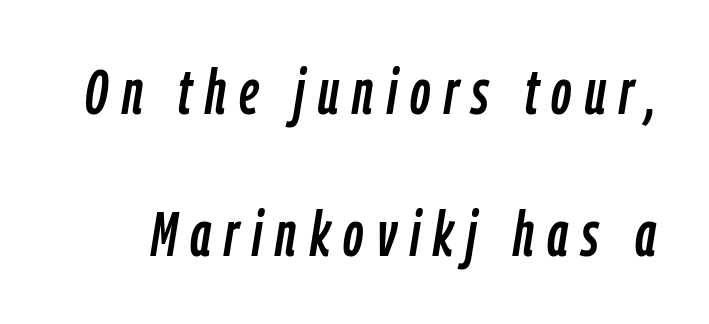
The image shows 63 px condensed type, italic (leaning right); set loose line spacing (2.25x), unusually wide letter spacing (+0.21 em), not underlined; low stroke contrast and a medium x-height.
